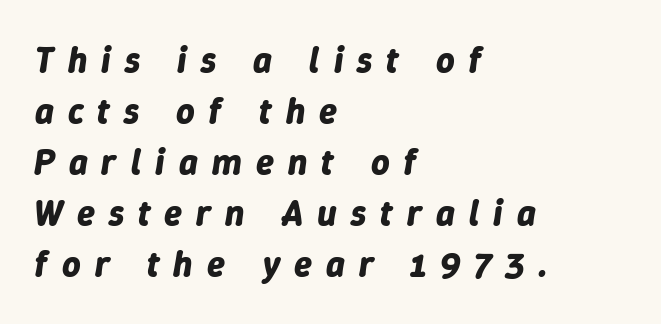
The image shows 36 px bold type, italic (leaning right); set left-aligned, normal line spacing (1.42x), unusually wide letter spacing (+0.39 em), not underlined; low stroke contrast and a medium x-height.
